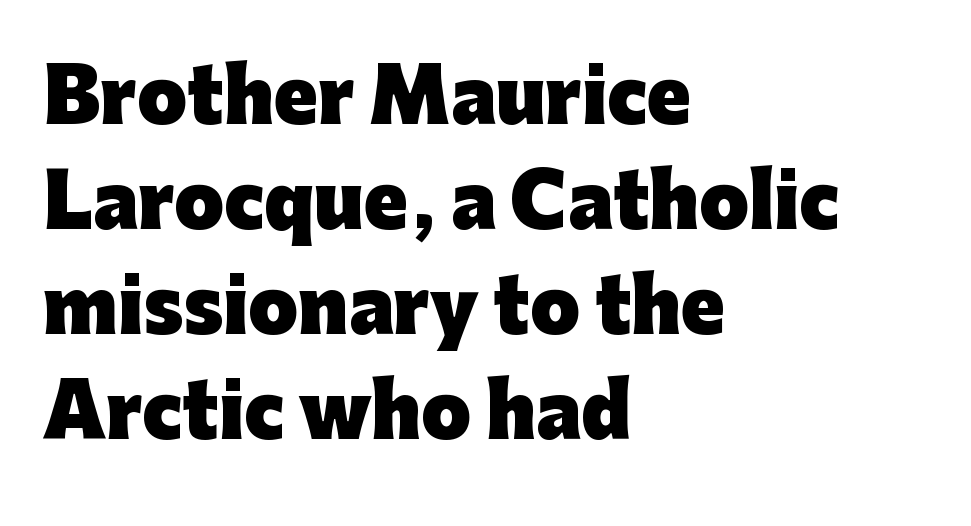
The gap between lines stays unmarked. Summary of weight: heavy, a full bold. Normally led — the rows are evenly, conventionally spaced. Posture: vertical. Are there feet on the stems? There aren't — it's a sans. The type is set solid horizontally, with unmodified tracking.
